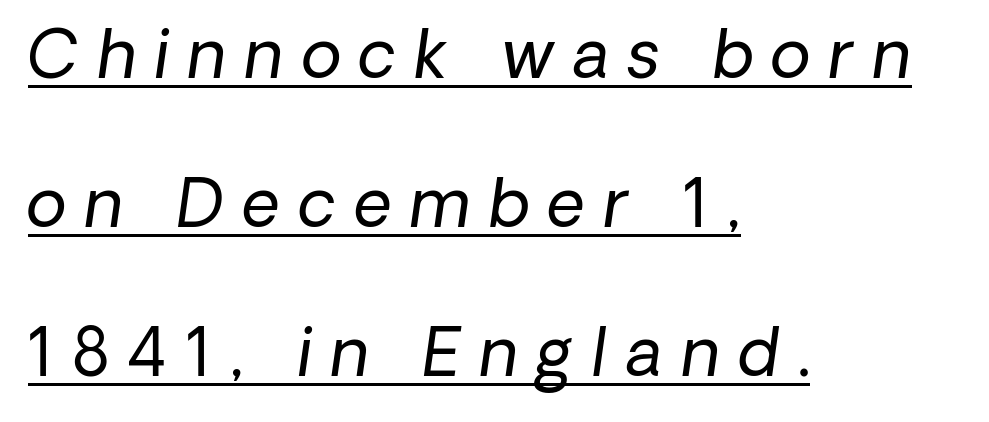
Q: Is the text bold? A: No.
Q: Is the text italic (slanted)? A: Yes, it leans right by about 8 degrees.
Q: Is the text underlined? A: Yes.
Q: How is the paragraph aligned? A: Left-aligned.
Q: Is the spacing between letters normal or unusually wide? A: Unusually wide.
Q: Is the spacing between lines tight, normal or loose? A: Loose.
Q: Width (condensed, normal, or wide)? A: Normal.
Q: Stroke contrast? A: Low.
Q: x-height? A: Medium.
Q: Monospaced? A: No.
